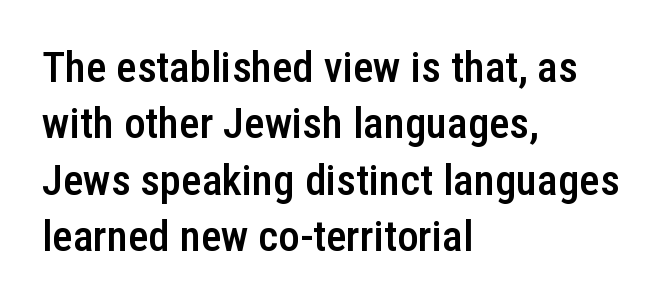
{"serif": "no", "italic": "no", "bold": "semi", "weight": "semibold", "width": "condensed", "stroke_contrast": "low", "x_height": "medium", "monospaced": "no", "underline": "no", "align": "left", "line_spacing": "normal", "line_spacing_ratio": 1.31, "letter_spacing": "normal", "letter_spacing_em": 0.0, "glyph_px": 43}
